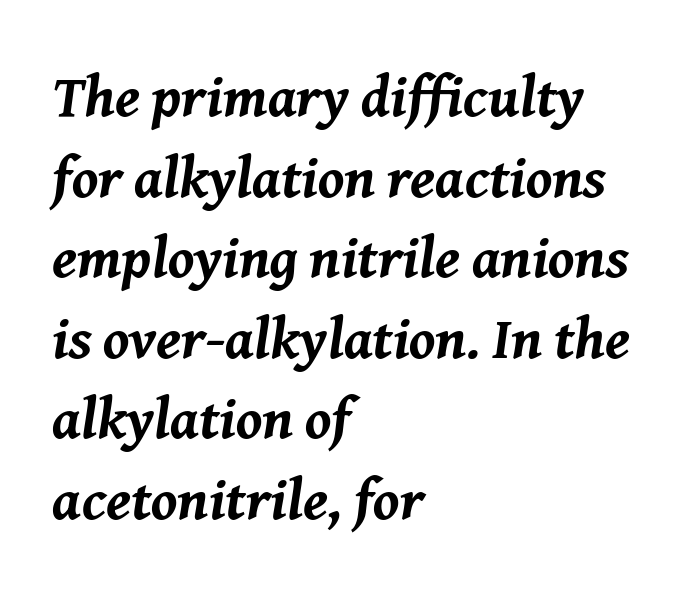
{"italic": "yes", "lean": "right", "slant_degrees": 8, "bold": "yes", "weight": "bold", "width": "normal", "stroke_contrast": "medium", "x_height": "medium", "monospaced": "no", "underline": "no", "align": "left", "line_spacing": "normal", "line_spacing_ratio": 1.39, "letter_spacing": "normal", "letter_spacing_em": 0.0, "glyph_px": 58}
